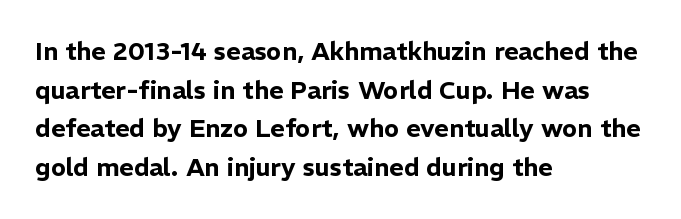
Q: Is the text italic (slanted)? A: No, it is upright.
Q: Is the text underlined? A: No.
Q: How is the paragraph aligned? A: Left-aligned.
Q: Is the spacing between letters normal or unusually wide? A: Normal.
Q: Is the spacing between lines tight, normal or loose? A: Normal.
